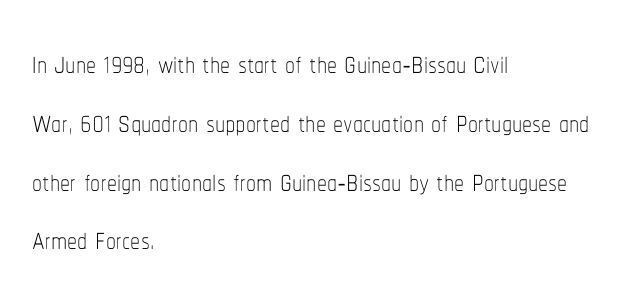
The image shows 40 px thin, condensed type, upright; set left-aligned, normal line spacing (1.47x), normal letter spacing, not underlined; low stroke contrast and a medium x-height.
